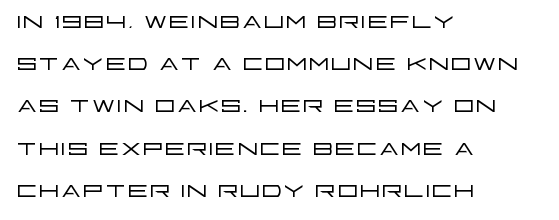
{"serif": "no", "italic": "no", "bold": "no", "weight": "light", "width": "wide", "stroke_contrast": "low", "x_height": "large", "monospaced": "no", "underline": "no", "align": "left", "line_spacing": "normal", "line_spacing_ratio": 1.28, "letter_spacing": "normal", "letter_spacing_em": 0.0, "glyph_px": 33}
